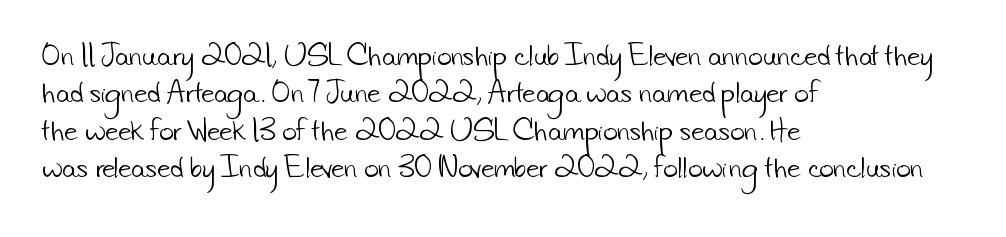
Tracking value appears to be zero — textbook default spacing. The paragraph shown leans on its left margin. Bare-footed words on every line. Notice how descenders clear the ascenders below comfortably — that's standard leading. The strokes carry an ordinary text weight at most.
